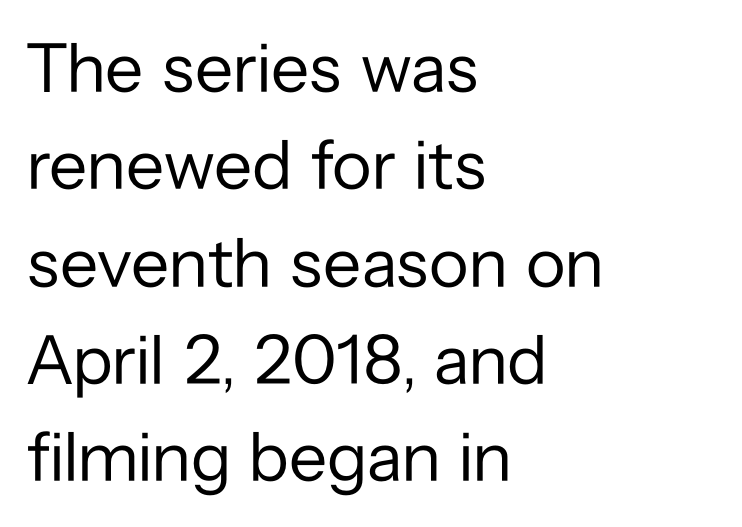
The image shows 70 px regular-weight sans-serif type, upright; set left-aligned, normal line spacing (1.39x), normal letter spacing, not underlined; low stroke contrast and a medium x-height.
